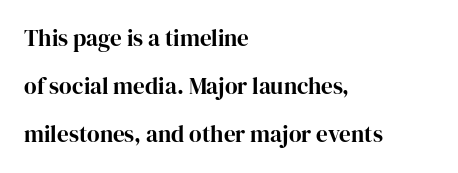
{"italic": "no", "underline": "no", "align": "left", "line_spacing": "loose", "line_spacing_ratio": 2.08, "letter_spacing": "normal", "letter_spacing_em": 0.0, "glyph_px": 23}
